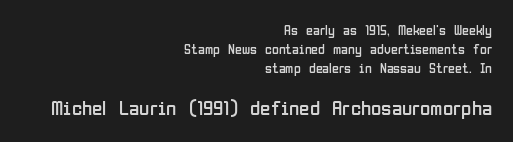
The image shows 21 px text type, upright; set right-aligned, normal line spacing (1.35x), normal letter spacing, not underlined; the second (bottom) block is 1.5x larger.
